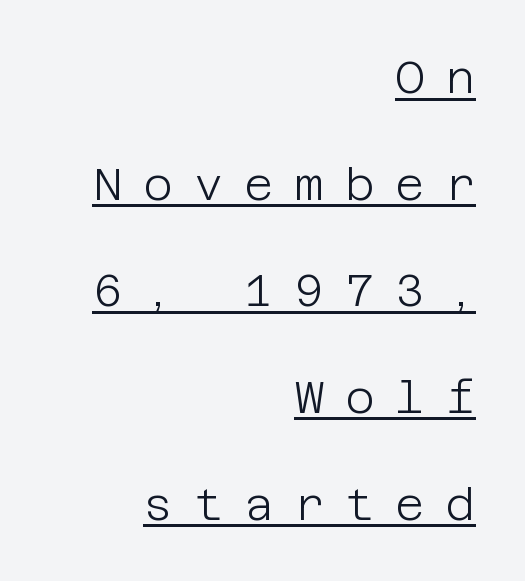
The image shows 45 px light sans-serif type, upright; set right-aligned, loose line spacing (2.37x), unusually wide letter spacing (+0.47 em), underlined; low stroke contrast and a large x-height.
